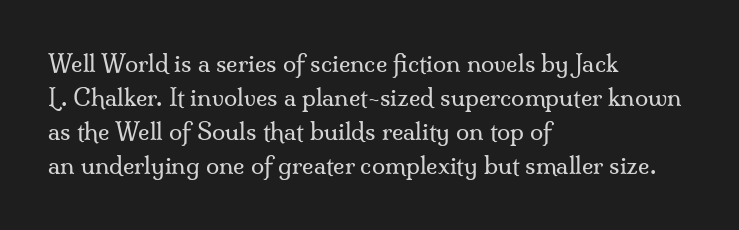
The image shows 24 px text type, upright; set left-aligned, normal line spacing (1.42x), normal letter spacing, not underlined.
